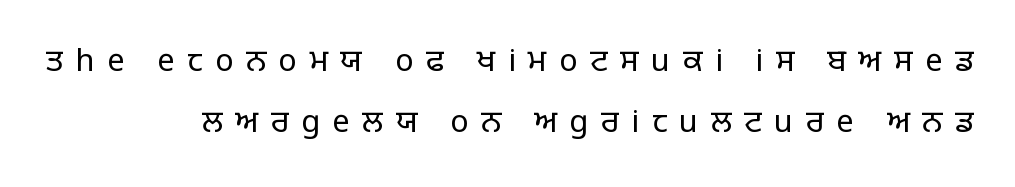
This sample has the flowing, uneven cadence of proportional lettering. Display-style spreading of the glyphs; the letterfit is very open. Does the leading feel generous? Absolutely, it's lavish. These glyphs show unthickened strokes, regular width or finer. I'd call this a sans setting — the letters go barefoot. Beneath every word, the page is bare.
